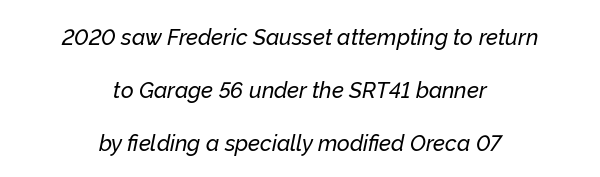
{"italic": "yes", "lean": "right", "slant_degrees": 12, "underline": "no", "align": "center", "line_spacing": "loose", "line_spacing_ratio": 2.42, "letter_spacing": "normal", "letter_spacing_em": 0.0, "glyph_px": 22}
